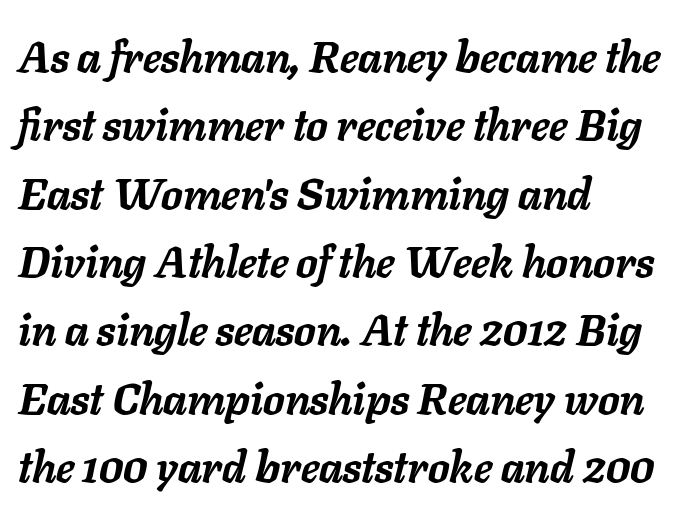
{"italic": "yes", "lean": "right", "slant_degrees": 11, "bold": "yes", "weight": "semibold", "width": "normal", "stroke_contrast": "low", "x_height": "medium", "monospaced": "no", "underline": "no", "align": "left", "line_spacing": "normal", "line_spacing_ratio": 1.59, "letter_spacing": "normal", "letter_spacing_em": 0.0, "glyph_px": 43}
